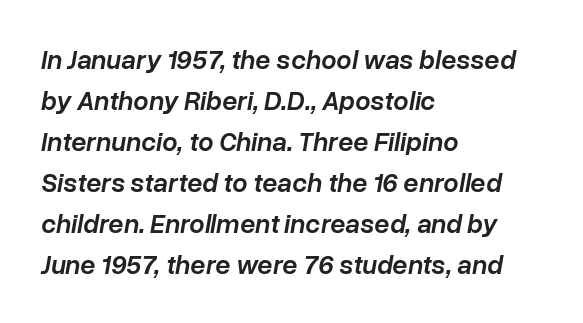
Nobody touched the tracking dial on this one. This is moderately heavy type, rendered in semibold. Notice how descenders clear the ascenders below comfortably — that's standard leading. All the whitespace from short lines collects on the right. Plain, unruled lines of type. Yep, that's italic — everything's leaning.
